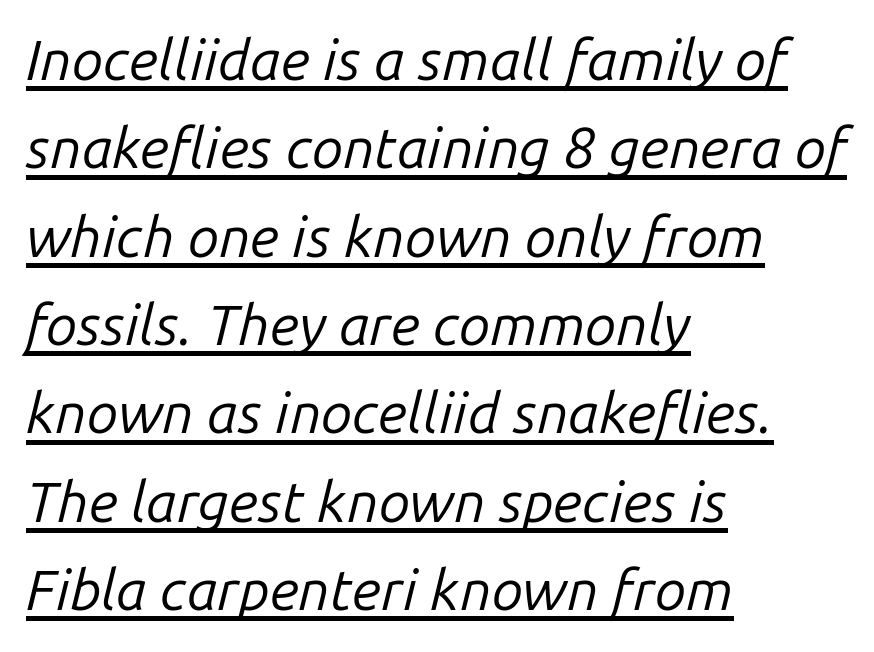
A rule runs beneath these lines of type. What stands out about the letter spacing? Nothing — it is the standard amount. Do the characters align in a grid? No, the font is proportional. Which margin do the lines hug? The left one — the right edge is uneven.
